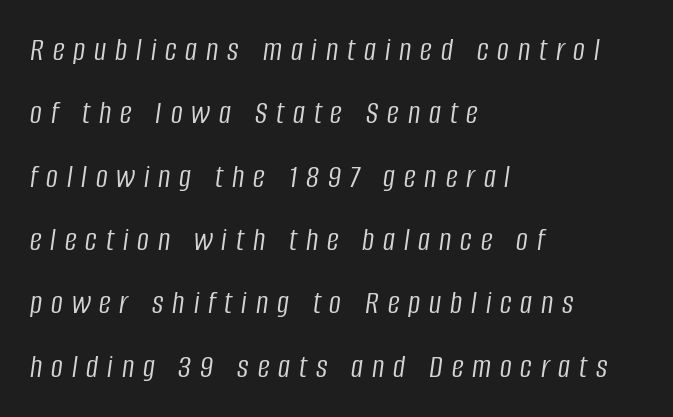
Q: Is the text bold? A: No.
Q: Is the text italic (slanted)? A: Yes, it leans right by about 8 degrees.
Q: Is the text underlined? A: No.
Q: How is the paragraph aligned? A: Left-aligned.
Q: Is the spacing between letters normal or unusually wide? A: Unusually wide.
Q: Is the spacing between lines tight, normal or loose? A: Loose.
Q: Width (condensed, normal, or wide)? A: Condensed.
Q: Stroke contrast? A: Low.
Q: x-height? A: Large.
Q: Monospaced? A: No.
